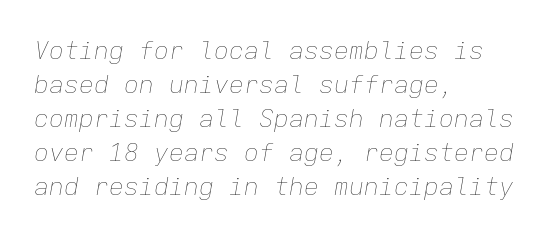
The image shows 25 px text type, italic (leaning right); set left-aligned, normal line spacing (1.36x), normal letter spacing, not underlined.
